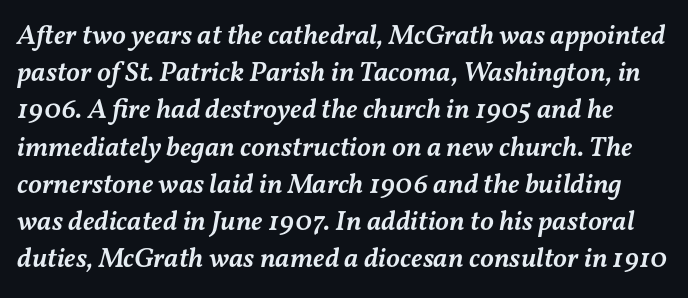
The image shows 28 px semibold type, italic (leaning right); set normal line spacing (1.33x), normal letter spacing, not underlined; medium stroke contrast and a medium x-height.
